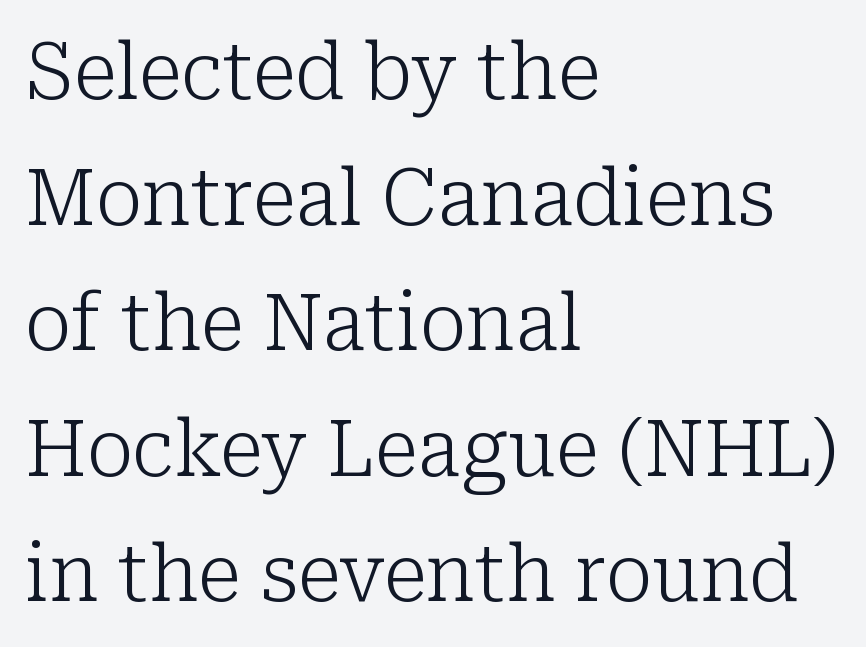
The image shows 79 px light serif type, upright; set left-aligned, normal line spacing (1.59x), normal letter spacing, not underlined; low stroke contrast and a medium x-height.
